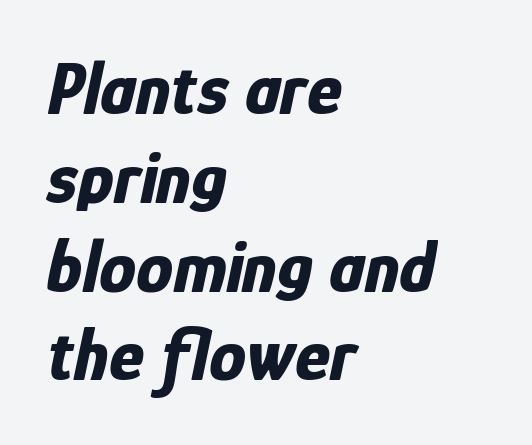
{"italic": "yes", "lean": "right", "slant_degrees": 12, "bold": "yes", "weight": "bold", "width": "condensed", "stroke_contrast": "low", "x_height": "medium", "monospaced": "no", "underline": "no", "align": "left", "line_spacing_ratio": 1.2, "letter_spacing": "normal", "letter_spacing_em": 0.0, "glyph_px": 74}
